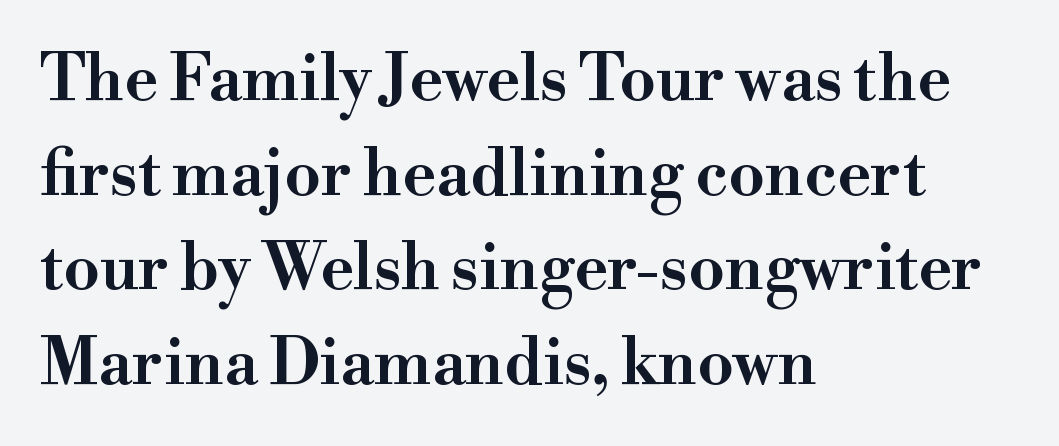
Q: Is the text italic (slanted)? A: No, it is upright.
Q: Is the typeface a serif or a sans-serif typeface? A: Serif.
Q: Is the text underlined? A: No.
Q: How is the paragraph aligned? A: Left-aligned.
Q: Is the spacing between letters normal or unusually wide? A: Normal.
Q: Is the spacing between lines tight, normal or loose? A: Normal.
Q: Width (condensed, normal, or wide)? A: Wide.
Q: Stroke contrast? A: High.
Q: x-height? A: Small.
Q: Monospaced? A: No.
